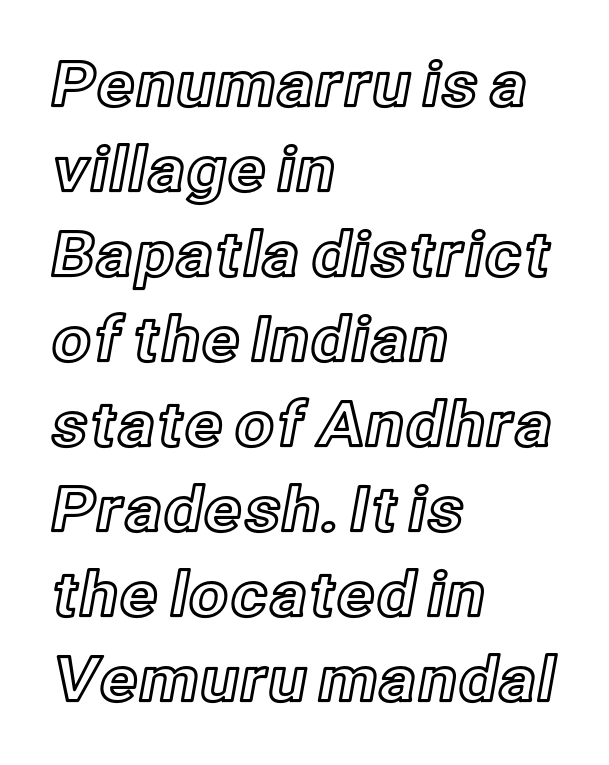
{"width": "normal", "x_height": "medium", "monospaced": "no", "underline": "no", "align": "left", "line_spacing": "normal", "line_spacing_ratio": 1.37, "letter_spacing": "normal", "letter_spacing_em": 0.0, "glyph_px": 62}
